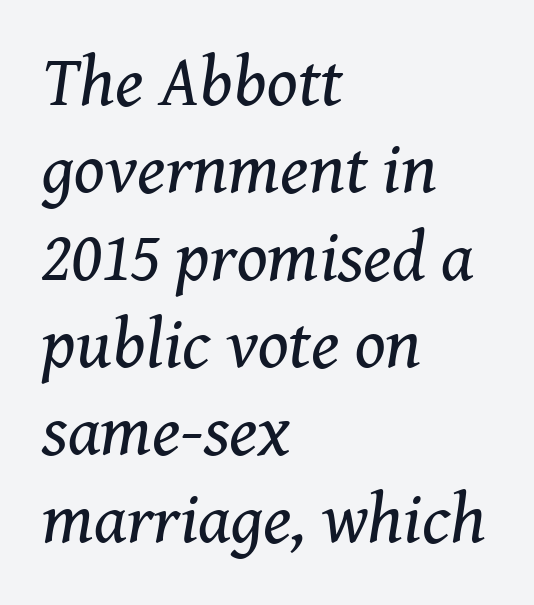
The image shows 71 px regular-weight serif type, italic (leaning right); set left-aligned, line spacing 1.23x, normal letter spacing, not underlined; medium stroke contrast and a medium x-height.
